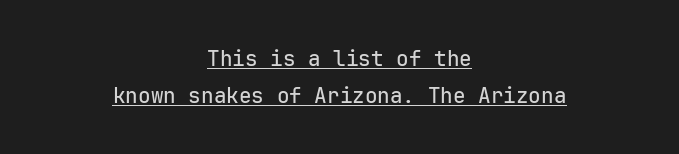
The image shows 21 px text type, upright; set centered, line spacing 1.76x, normal letter spacing, underlined.
